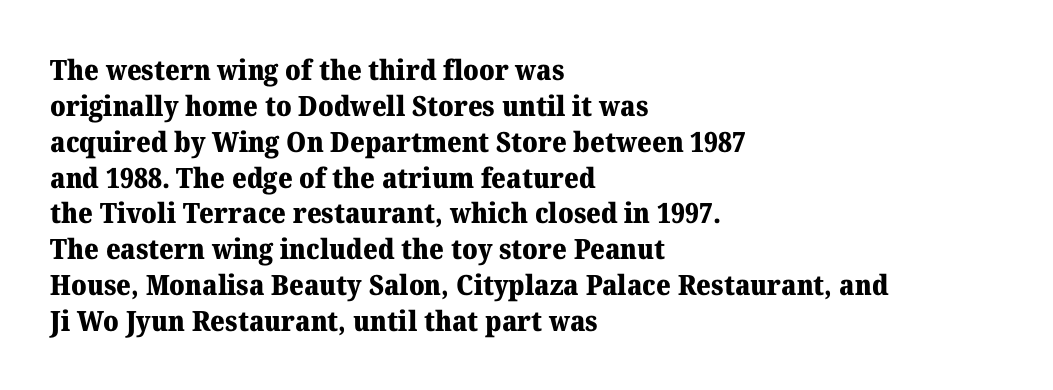
Q: Is the text bold? A: Yes.
Q: Is the text italic (slanted)? A: No, it is upright.
Q: Is the typeface a serif or a sans-serif typeface? A: Serif.
Q: Is the text underlined? A: No.
Q: How is the paragraph aligned? A: Left-aligned.
Q: Is the spacing between letters normal or unusually wide? A: Normal.
Q: Is the spacing between lines tight, normal or loose? A: Normal.
Q: Width (condensed, normal, or wide)? A: Normal.
Q: Stroke contrast? A: Medium.
Q: x-height? A: Medium.
Q: Monospaced? A: No.
